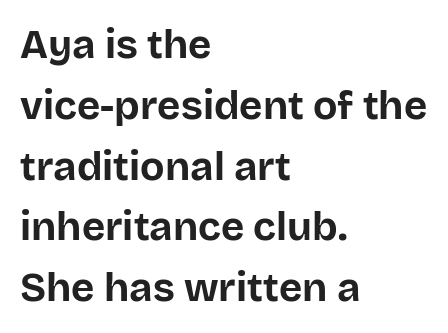
Q: Is the text bold? A: Yes.
Q: Is the text italic (slanted)? A: No, it is upright.
Q: Is the typeface a serif or a sans-serif typeface? A: Sans-serif.
Q: Is the text underlined? A: No.
Q: How is the paragraph aligned? A: Left-aligned.
Q: Is the spacing between letters normal or unusually wide? A: Normal.
Q: Is the spacing between lines tight, normal or loose? A: Normal.
Q: Width (condensed, normal, or wide)? A: Normal.
Q: Stroke contrast? A: Low.
Q: x-height? A: Large.
Q: Monospaced? A: No.
